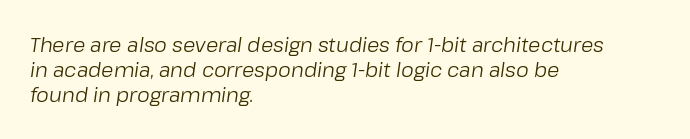
{"italic": "yes", "lean": "right", "slant_degrees": 8, "bold": "no", "underline": "no", "align": "left", "line_spacing": "normal", "line_spacing_ratio": 1.26, "letter_spacing": "normal", "letter_spacing_em": 0.0, "glyph_px": 20}
